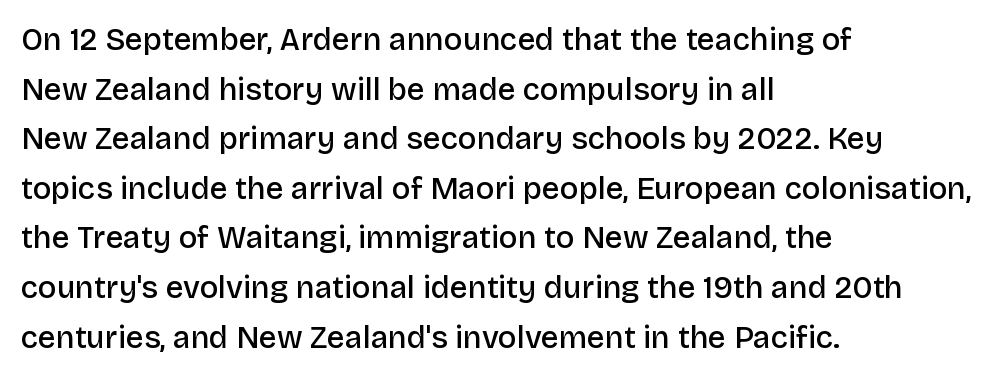
These lines keep a tight, regular rhythm from letter to letter. This is the regular roman posture of the typeface. These lines are rendered in a variable-pitch font. This sample is left-justified, so line endings fall wherever the words run out. The font family rendered here belongs to the sans-serif group.
